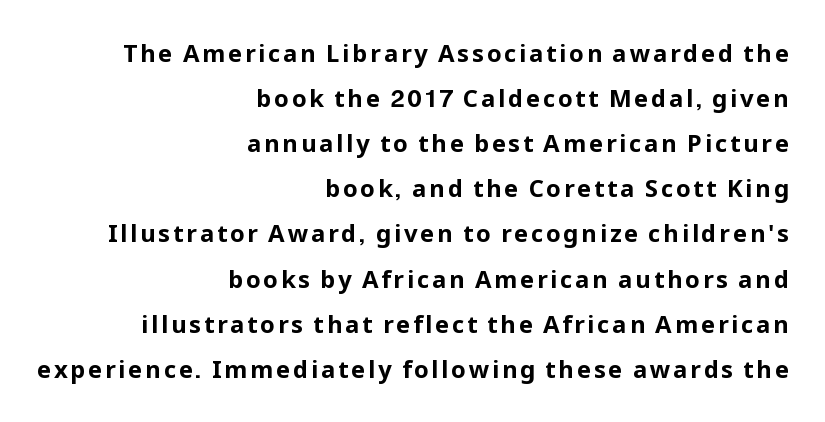
The image shows 24 px bold type, upright; set right-aligned, line spacing 1.88x, not underlined.
